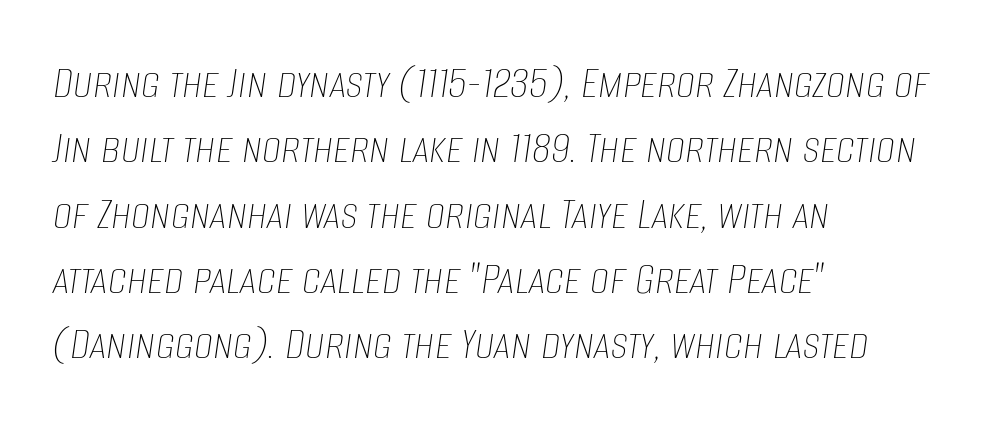
The image shows 48 px thin, condensed type, italic (leaning right); set left-aligned, normal line spacing (1.36x), normal letter spacing, not underlined; low stroke contrast and a large x-height.
